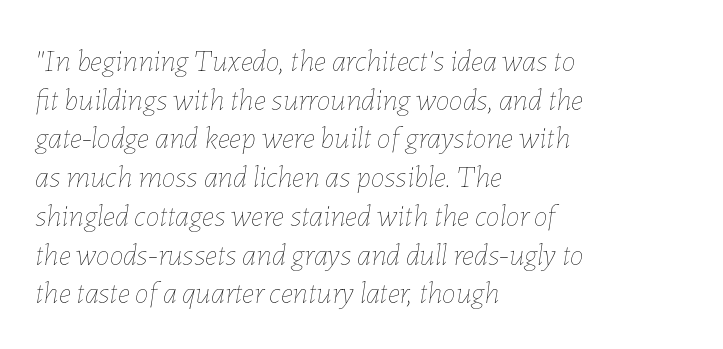
The image shows 31 px thin type, italic (leaning right); set left-aligned, normal line spacing (1.25x), normal letter spacing, not underlined; low stroke contrast and a medium x-height.
